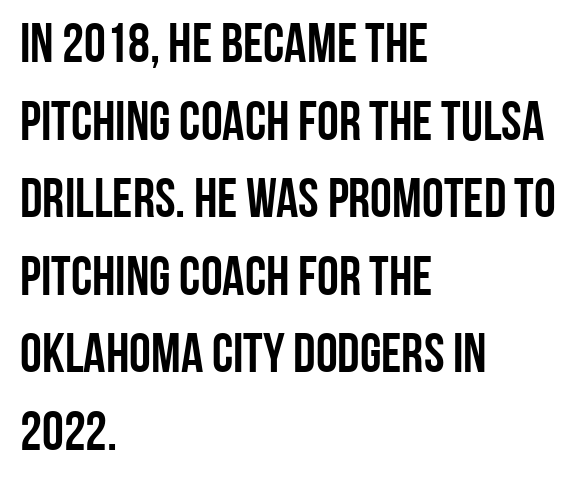
{"serif": "no", "italic": "no", "width": "condensed", "stroke_contrast": "low", "x_height": "large", "monospaced": "no", "underline": "no", "align": "left", "line_spacing": "normal", "line_spacing_ratio": 1.41, "letter_spacing": "normal", "letter_spacing_em": 0.0, "glyph_px": 55}
